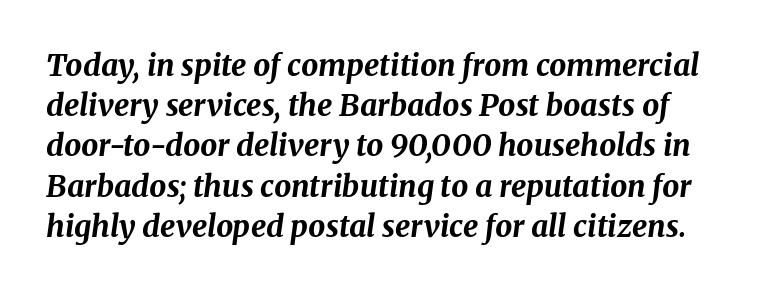
The image shows 30 px bold type, italic (leaning right); set normal line spacing (1.34x), normal letter spacing, not underlined; medium stroke contrast and a medium x-height.
